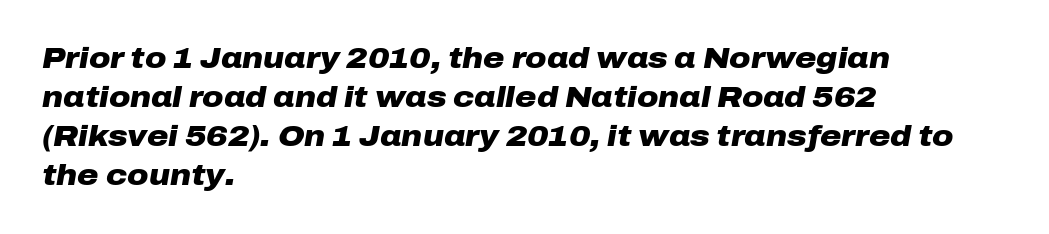
Q: Is the text bold? A: Yes.
Q: Is the text italic (slanted)? A: Yes, it leans right by about 10 degrees.
Q: Is the text underlined? A: No.
Q: How is the paragraph aligned? A: Left-aligned.
Q: Is the spacing between letters normal or unusually wide? A: Normal.
Q: Is the spacing between lines tight, normal or loose? A: Normal.
Q: Width (condensed, normal, or wide)? A: Wide.
Q: Stroke contrast? A: Low.
Q: x-height? A: Medium.
Q: Monospaced? A: No.
